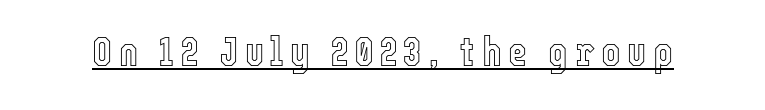
The image shows 41 px condensed type, upright; set underlined; a medium x-height.
